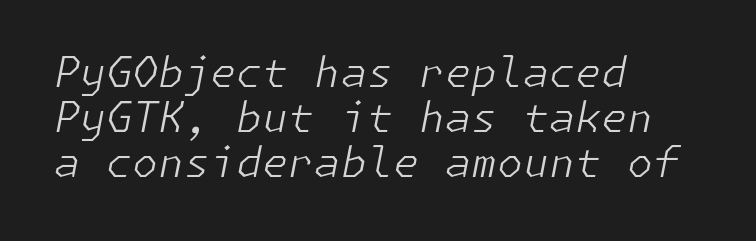
{"italic": "yes", "lean": "right", "slant_degrees": 11, "bold": "no", "weight": "light", "width": "normal", "stroke_contrast": "low", "x_height": "medium", "underline": "no", "align": "left", "line_spacing": "tight", "line_spacing_ratio": 1.07, "letter_spacing": "normal", "letter_spacing_em": 0.0, "glyph_px": 42}
